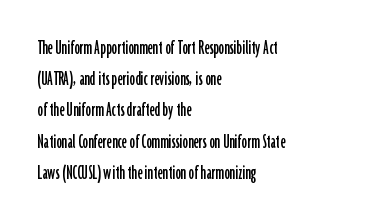
The image shows 22 px text type, upright; set left-aligned, normal line spacing (1.42x), normal letter spacing, not underlined.
